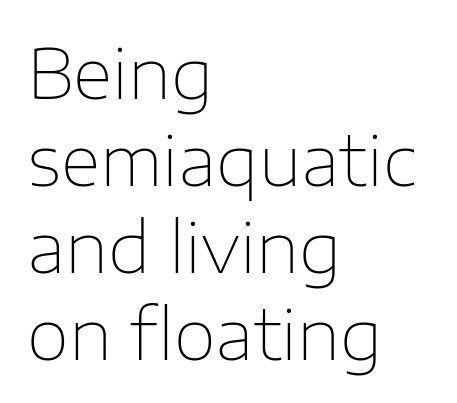
{"serif": "no", "italic": "no", "bold": "no", "weight": "thin", "width": "normal", "stroke_contrast": "low", "x_height": "medium", "monospaced": "no", "underline": "no", "align": "left", "line_spacing": "normal", "line_spacing_ratio": 1.26, "letter_spacing": "normal", "letter_spacing_em": 0.0, "glyph_px": 69}
